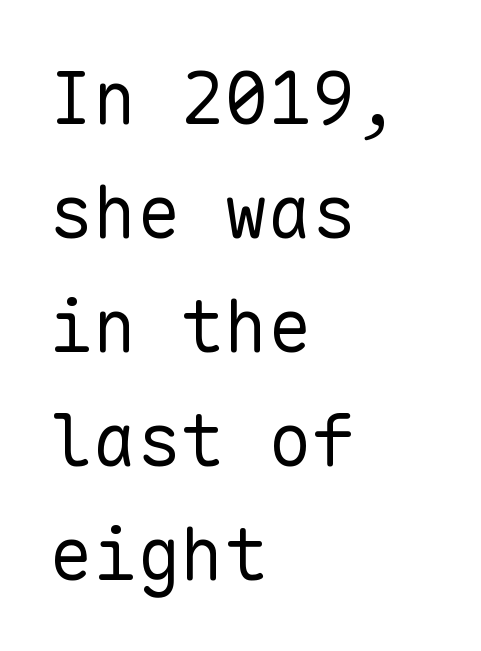
The image shows 73 px regular-weight sans-serif type, upright, monospaced; set left-aligned, normal line spacing (1.56x), normal letter spacing, not underlined; low stroke contrast and a medium x-height.
